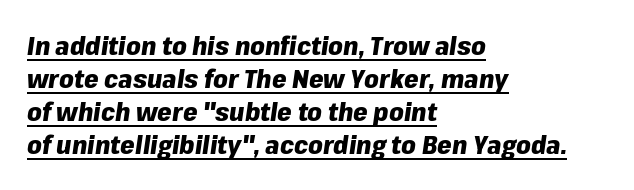
{"italic": "yes", "lean": "right", "slant_degrees": 8, "bold": "yes", "underline": "yes", "align": "left", "line_spacing": "normal", "line_spacing_ratio": 1.27, "letter_spacing": "normal", "letter_spacing_em": 0.0, "glyph_px": 26}
